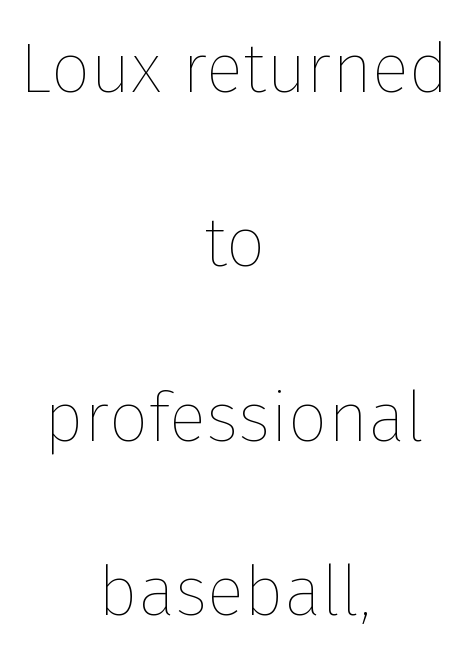
The image shows 70 px thin type, upright; set centered, loose line spacing (2.49x), normal letter spacing, not underlined; low stroke contrast and a medium x-height.
